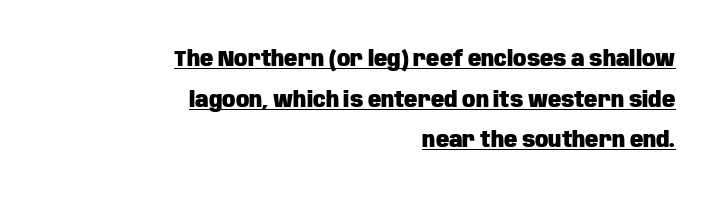
{"italic": "no", "bold": "yes", "underline": "yes", "align": "right", "line_spacing_ratio": 1.85, "letter_spacing": "normal", "letter_spacing_em": 0.0, "glyph_px": 22}
